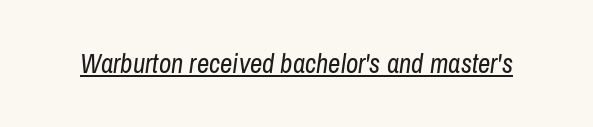
The image shows 27 px text type, italic (leaning right); set normal letter spacing, underlined.
